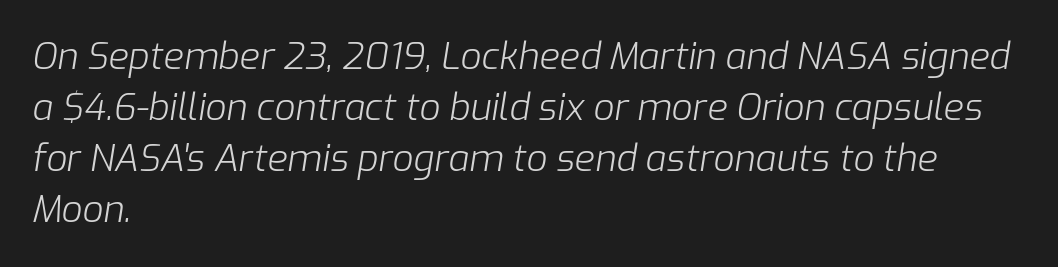
The image shows 37 px light type, italic (leaning right); set left-aligned, normal line spacing (1.38x), normal letter spacing, not underlined; low stroke contrast and a medium x-height.
